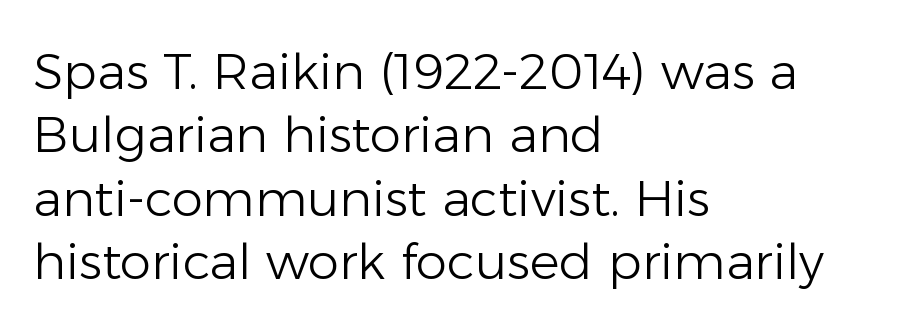
The gap between lines stays unmarked. Italic? Not at all — the glyphs are vertical. The passage is arranged the way most books set body copy — flush left. Interline gaps are of average width in this sample. Heaviness? Minimal to ordinary, like unemphasized prose. The glyphs in this specimen are sans serif.
